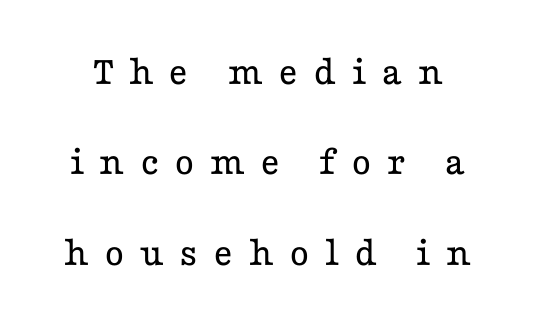
The image shows 42 px regular-weight, wide serif type, upright; set loose line spacing (2.15x), unusually wide letter spacing (+0.36 em), not underlined; low stroke contrast and a medium x-height.
